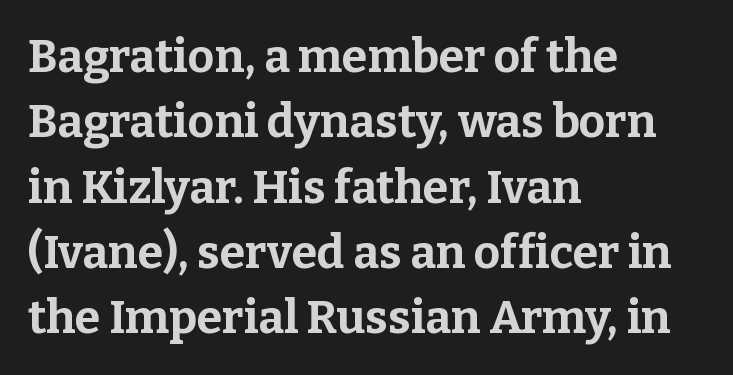
These lines are composed in type with serifs. The passage is arranged the way most books set body copy — flush left. Default kerning and tracking; the words read as compact shapes. Does the leading feel generous? No, just average. Do the characters align in a grid? No, the font is proportional. Notice how thick the strokes are: this is what a full bold looks like.
